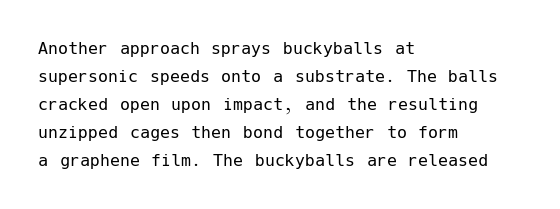
Q: Is the text bold? A: No.
Q: Is the text italic (slanted)? A: No, it is upright.
Q: Is the text underlined? A: No.
Q: How is the paragraph aligned? A: Left-aligned.
Q: Is the spacing between letters normal or unusually wide? A: Normal.
Q: Is the spacing between lines tight, normal or loose? A: Normal.
